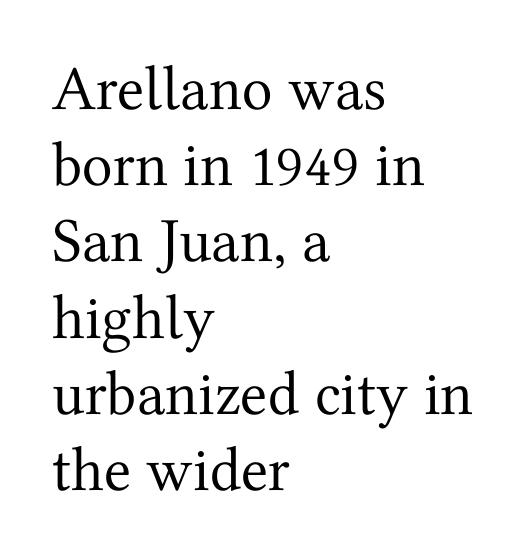
Q: Is the text bold? A: No.
Q: Is the text italic (slanted)? A: No, it is upright.
Q: Is the typeface a serif or a sans-serif typeface? A: Serif.
Q: Is the text underlined? A: No.
Q: How is the paragraph aligned? A: Left-aligned.
Q: Is the spacing between letters normal or unusually wide? A: Normal.
Q: Width (condensed, normal, or wide)? A: Normal.
Q: Stroke contrast? A: Medium.
Q: x-height? A: Medium.
Q: Monospaced? A: No.
